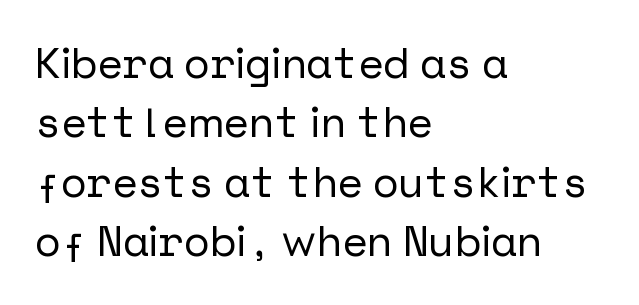
The image shows 43 px sans-serif type, upright; set left-aligned, normal line spacing (1.38x), normal letter spacing, not underlined; low stroke contrast and a medium x-height.
